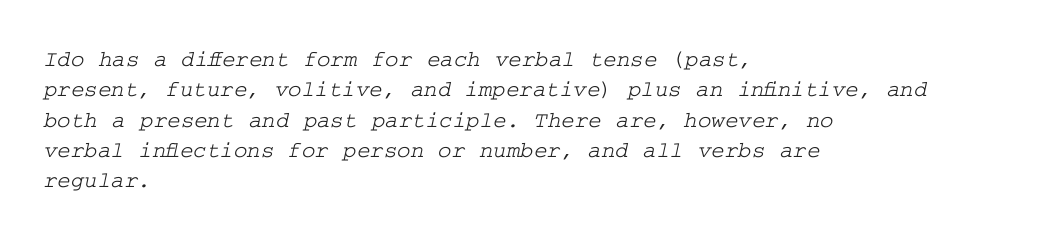
Q: Is the text underlined? A: No.
Q: How is the paragraph aligned? A: Left-aligned.
Q: Is the spacing between letters normal or unusually wide? A: Normal.
Q: Is the spacing between lines tight, normal or loose? A: Normal.
